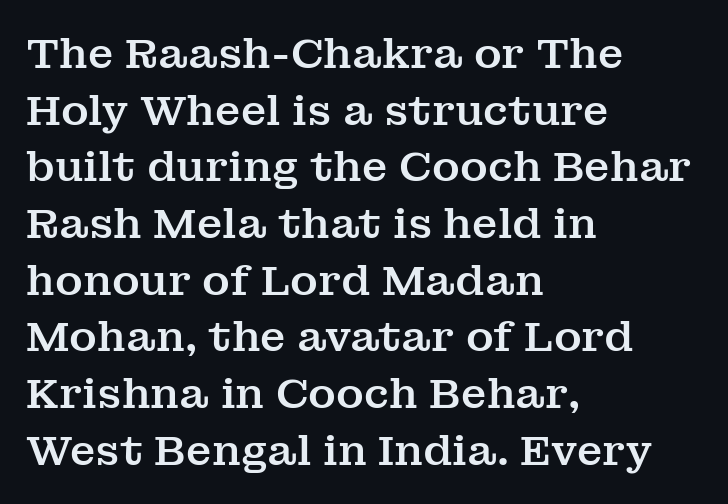
The image shows 42 px serif type, upright; set left-aligned, normal line spacing (1.35x), normal letter spacing, not underlined; medium stroke contrast and a medium x-height.
